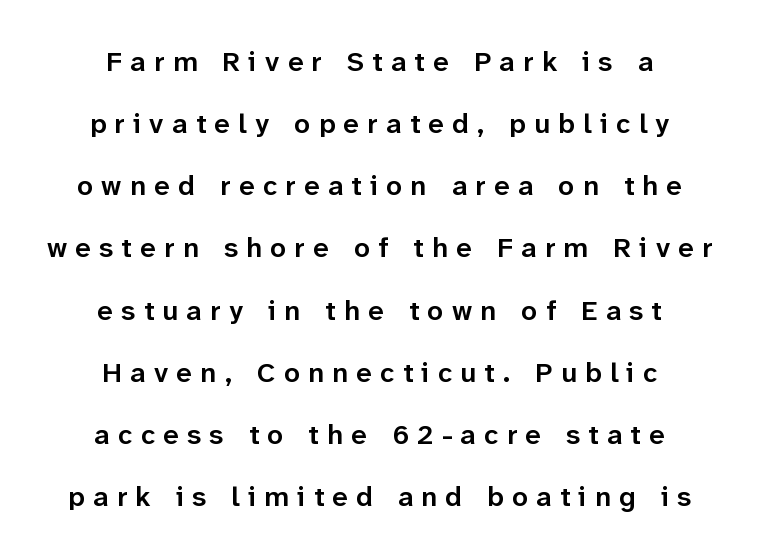
The image shows 28 px semibold sans-serif type, upright; set centered, loose line spacing (2.22x), unusually wide letter spacing (+0.3 em), not underlined; low stroke contrast and a medium x-height.
